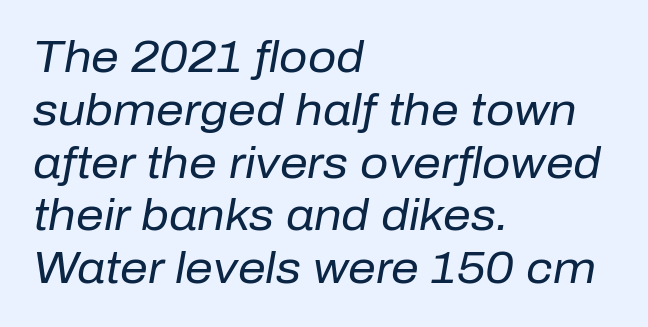
The image shows 44 px regular-weight type, italic (leaning right); set left-aligned, line spacing 1.2x, normal letter spacing, not underlined; low stroke contrast and a medium x-height.
